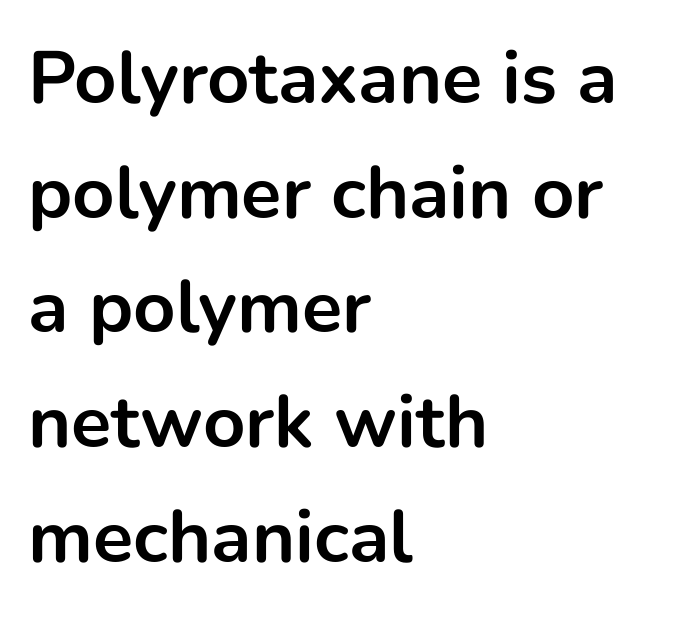
The image shows 74 px bold sans-serif type, upright; set left-aligned, normal line spacing (1.55x), normal letter spacing, not underlined; low stroke contrast and a medium x-height.
